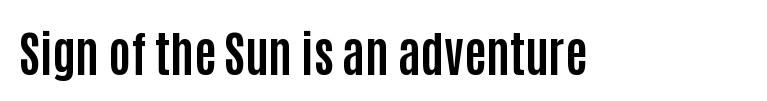
The passage shown is emphatically bold. There is no visible air inserted between adjacent glyphs. Quick note: not italic, upright. Descenders are the only things crossing below the line.
